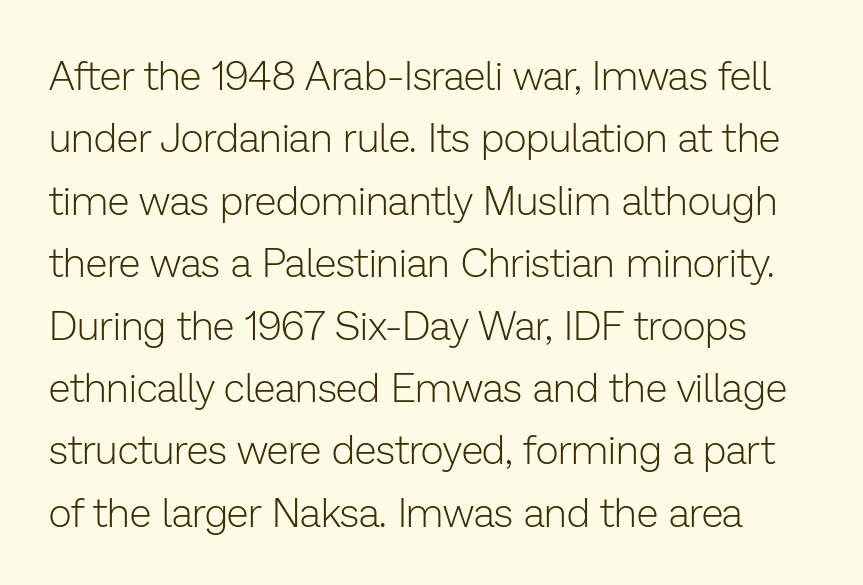
The image shows 40 px light sans-serif type, upright; set normal line spacing (1.56x), normal letter spacing, not underlined; low stroke contrast and a medium x-height.
